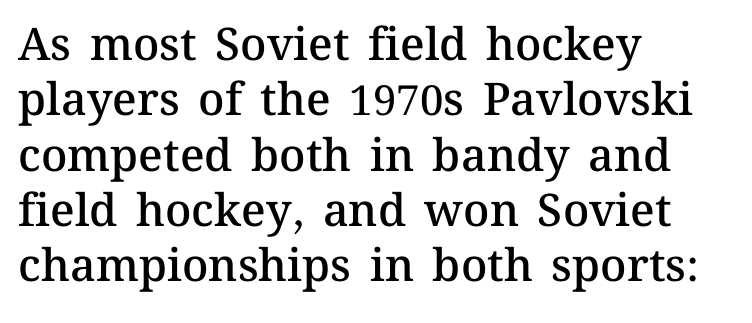
A bare baseline throughout the passage. Quick note: not italic, upright. These lines are rendered in a variable-pitch font. If you drew a ruler down the left edge, every line would touch it.
